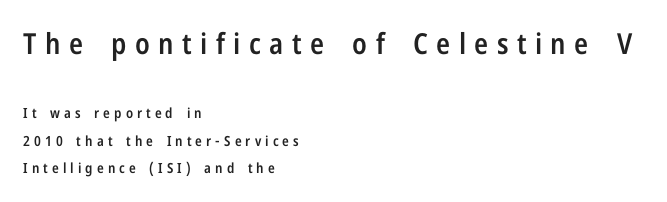
{"serif": "no", "italic": "no", "bold": "semi", "weight": "semibold", "width": "condensed", "stroke_contrast": "low", "x_height": "medium", "monospaced": "no", "underline": "no", "align": "left", "line_spacing": "loose", "line_spacing_ratio": 1.97, "letter_spacing": "wide", "letter_spacing_em": 0.29, "larger_block": "first", "size_ratio": 2.07, "glyph_px": 29}
